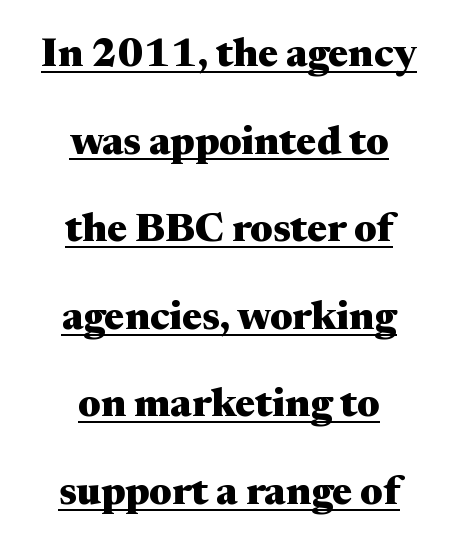
{"serif": "yes", "italic": "no", "bold": "yes", "weight": "heavy", "width": "wide", "stroke_contrast": "medium", "x_height": "medium", "monospaced": "no", "underline": "yes", "align": "center", "line_spacing": "loose", "line_spacing_ratio": 2.19, "letter_spacing": "normal", "letter_spacing_em": 0.0, "glyph_px": 40}
